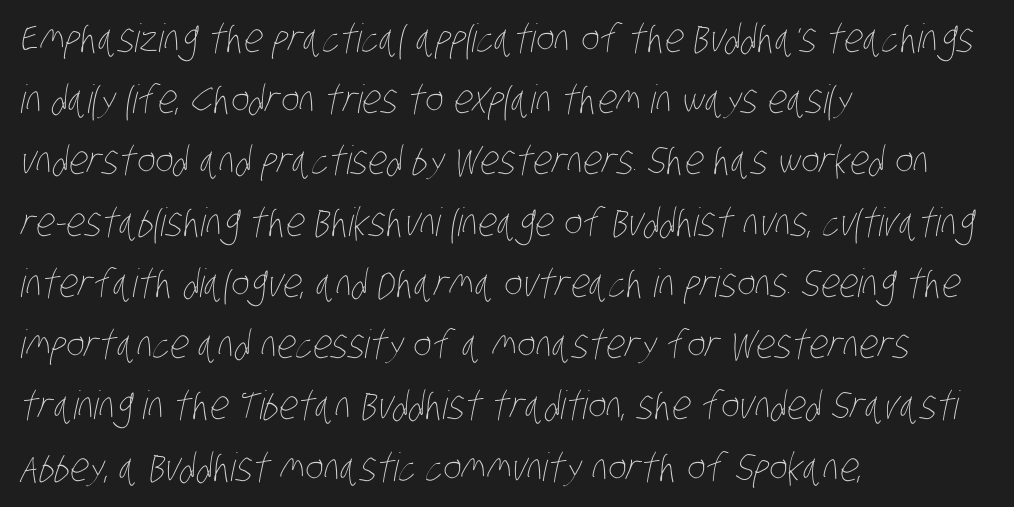
{"bold": "no", "weight": "thin", "width": "condensed", "stroke_contrast": "low", "x_height": "large", "monospaced": "no", "underline": "no", "align": "left", "line_spacing": "normal", "line_spacing_ratio": 1.57, "letter_spacing": "normal", "letter_spacing_em": 0.0, "glyph_px": 39}
